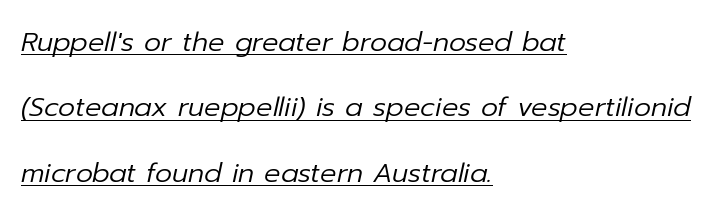
A continuous stroke trails under the words, as in a hyperlink. The setting favours the left margin, as ordinary paragraphs usually do. The axis of the letterforms is tilted away from vertical. The rendering uses a large line-height, opening up the rows. The rendering keeps characters at their native spacing.
